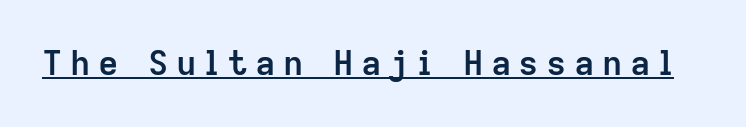
The image shows 34 px semibold sans-serif type, upright; set unusually wide letter spacing (+0.22 em), underlined; low stroke contrast and a medium x-height.
